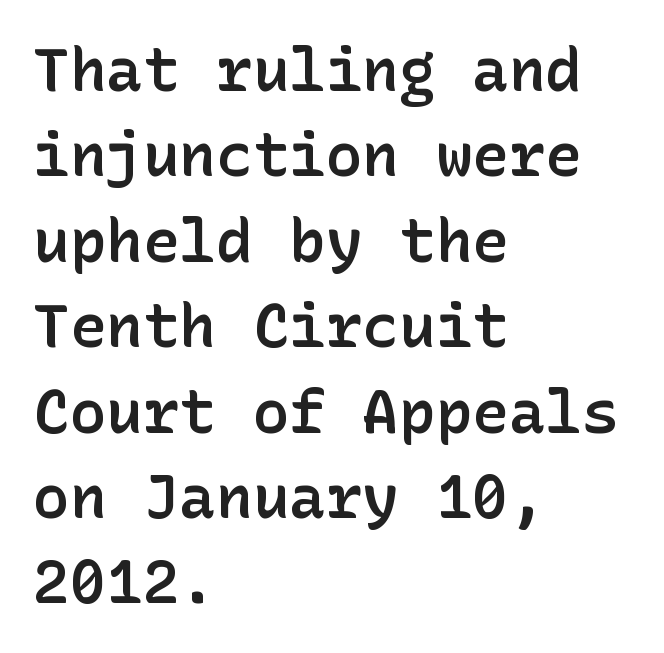
Q: Is the text bold? A: Semi-bold.
Q: Is the text italic (slanted)? A: No, it is upright.
Q: Is the typeface a serif or a sans-serif typeface? A: Sans-serif.
Q: Is the text underlined? A: No.
Q: How is the paragraph aligned? A: Left-aligned.
Q: Is the spacing between letters normal or unusually wide? A: Normal.
Q: Is the spacing between lines tight, normal or loose? A: Normal.
Q: Width (condensed, normal, or wide)? A: Normal.
Q: Stroke contrast? A: Low.
Q: x-height? A: Medium.
